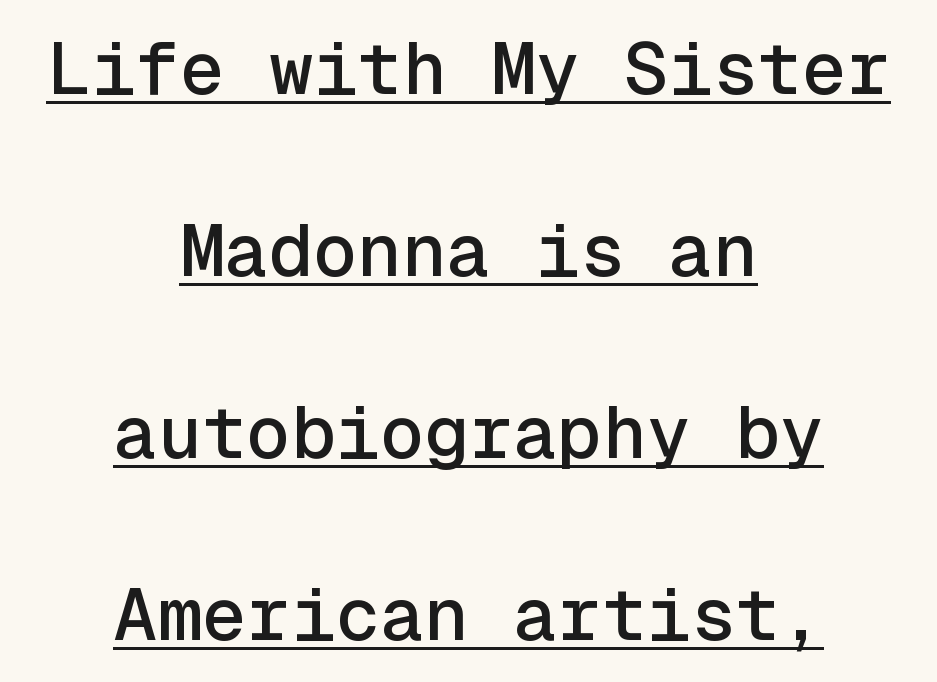
The image shows 74 px sans-serif type, upright, monospaced; set centered, loose line spacing (2.46x), normal letter spacing, underlined; a medium x-height.
